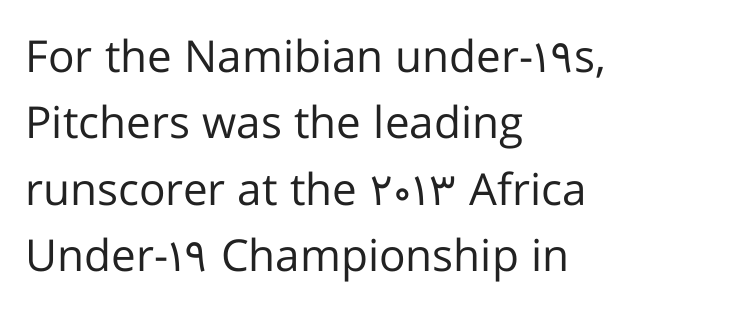
The image shows 44 px regular-weight sans-serif type, upright; set left-aligned, normal line spacing (1.51x), normal letter spacing, not underlined; low stroke contrast and a medium x-height.
